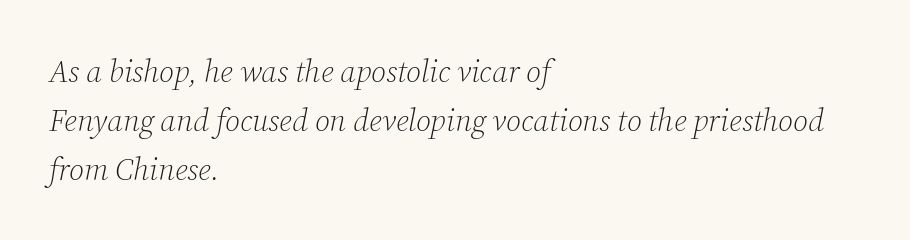
The image shows 31 px light serif type, italic (leaning right); set left-aligned, normal line spacing (1.58x), normal letter spacing, not underlined; low stroke contrast and a medium x-height.
